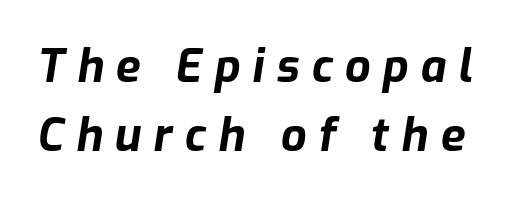
{"italic": "yes", "lean": "right", "slant_degrees": 9, "bold": "yes", "weight": "bold", "width": "normal", "stroke_contrast": "low", "x_height": "medium", "monospaced": "no", "underline": "no", "line_spacing": "normal", "line_spacing_ratio": 1.53, "letter_spacing": "wide", "letter_spacing_em": 0.27, "glyph_px": 45}
